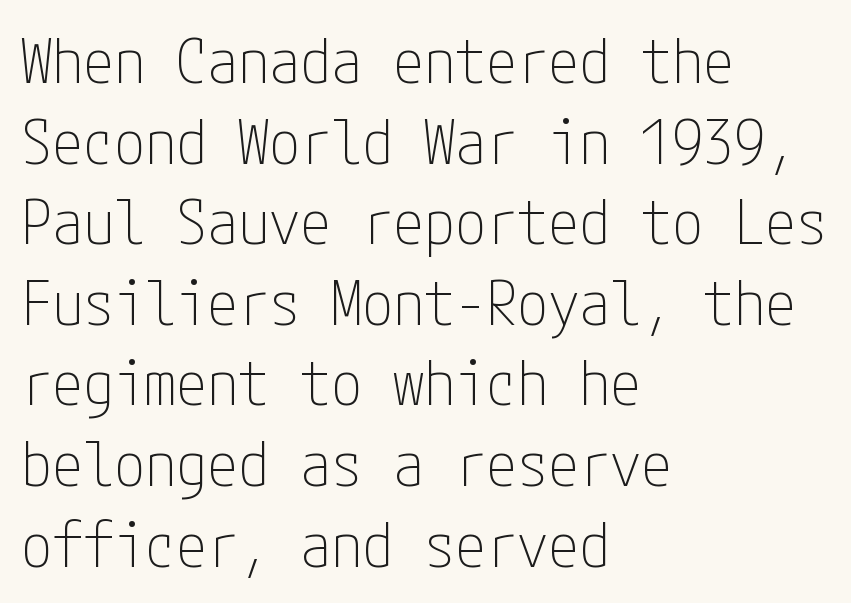
A roman cut, with each character standing at attention. Honestly, the row spacing looks completely unremarkable. Compared with typical body copy, the letter spacing here is the same. The characters are drawn with everyday or finer stroke widths. The text block is weighted toward the left margin, trailing off unevenly rightward.
